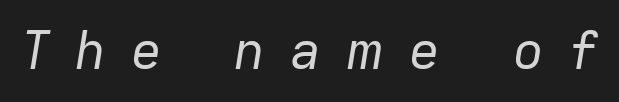
A quiet, ordinary-to-light weight characterises the typeface. Type without underlining. Short note: letters widely spaced. Note the varied advance widths — an 'i' is clearly narrower than an 'm'. Quick note: italic.
